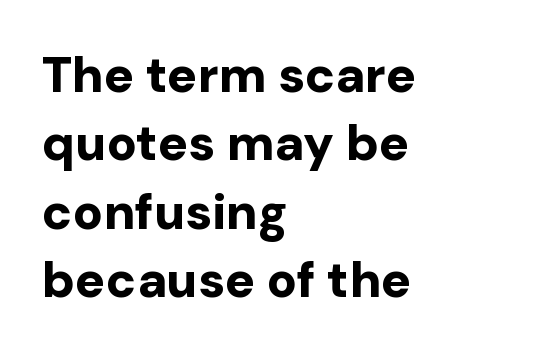
{"serif": "no", "italic": "no", "bold": "yes", "weight": "bold", "width": "normal", "stroke_contrast": "low", "x_height": "medium", "monospaced": "no", "underline": "no", "align": "left", "line_spacing": "normal", "line_spacing_ratio": 1.37, "letter_spacing": "normal", "letter_spacing_em": 0.0, "glyph_px": 50}
